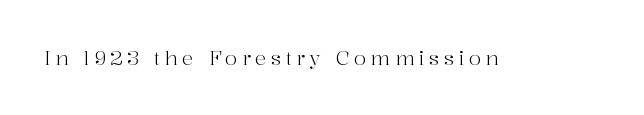
{"italic": "no", "bold": "no", "underline": "no", "letter_spacing": "wide", "letter_spacing_em": 0.21, "glyph_px": 20}
